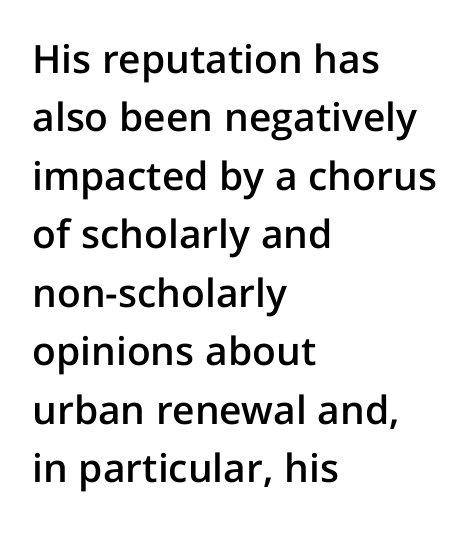
A bit beefed up — I'd call it semibold rather than bold. This sample is left-justified, so line endings fall wherever the words run out. The letters stand upright; this is a roman face. The space between consecutive lines is moderate. No feet cap the strokes, marking this as sans-serif type.
